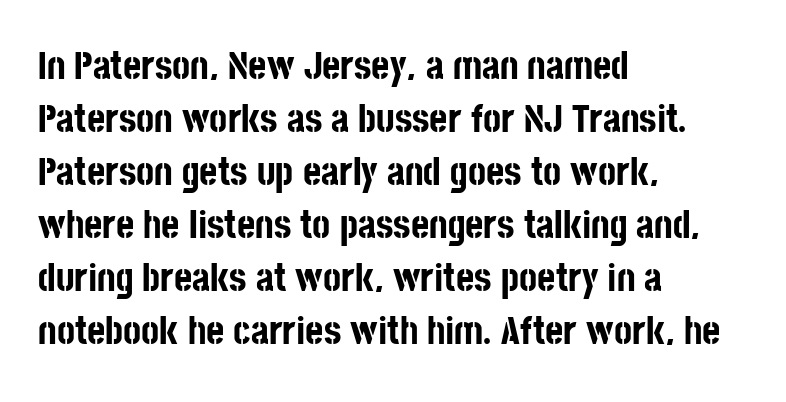
{"serif": "no", "italic": "no", "bold": "yes", "weight": "bold", "width": "condensed", "stroke_contrast": "low", "x_height": "large", "monospaced": "no", "underline": "no", "align": "left", "line_spacing": "normal", "line_spacing_ratio": 1.36, "letter_spacing": "normal", "letter_spacing_em": 0.0, "glyph_px": 39}
